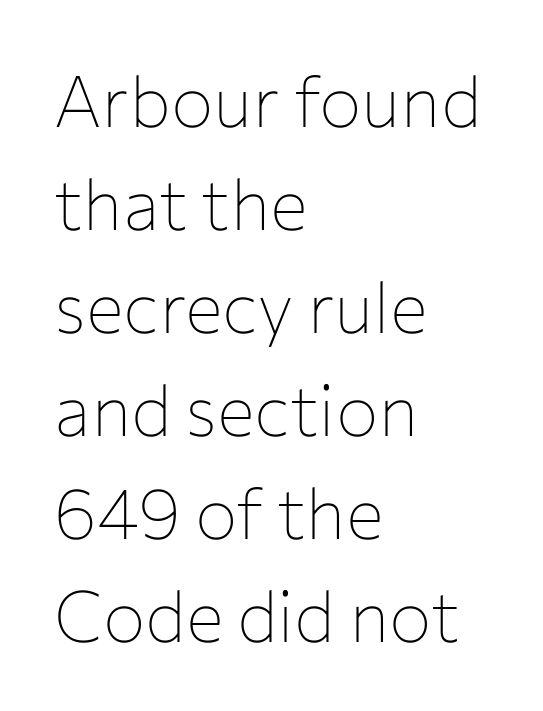
The image shows 71 px thin sans-serif type, upright; set left-aligned, normal line spacing (1.45x), normal letter spacing, not underlined; low stroke contrast and a medium x-height.
